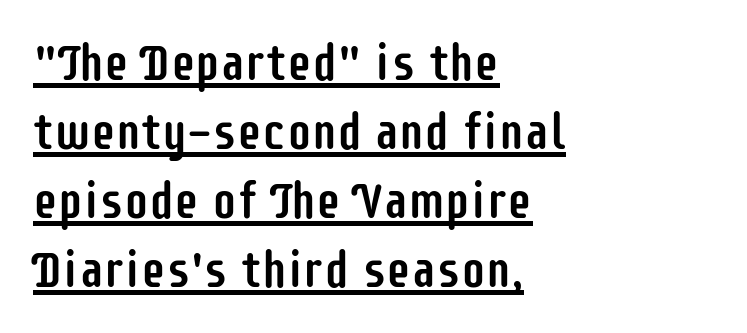
Q: Is the text italic (slanted)? A: No, it is upright.
Q: Is the typeface a serif or a sans-serif typeface? A: Sans-serif.
Q: Is the text underlined? A: Yes.
Q: How is the paragraph aligned? A: Left-aligned.
Q: Is the spacing between letters normal or unusually wide? A: Normal.
Q: Is the spacing between lines tight, normal or loose? A: Normal.
Q: Width (condensed, normal, or wide)? A: Condensed.
Q: Stroke contrast? A: Low.
Q: x-height? A: Large.
Q: Monospaced? A: No.
